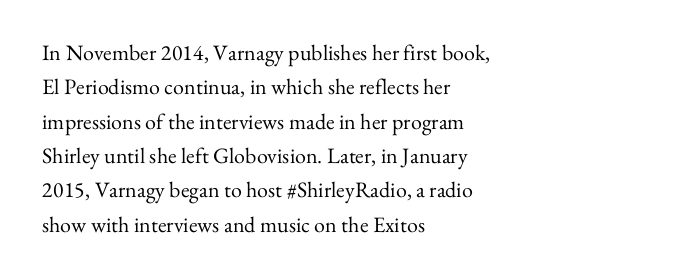
Q: Is the text bold? A: No.
Q: Is the text italic (slanted)? A: No, it is upright.
Q: Is the text underlined? A: No.
Q: How is the paragraph aligned? A: Left-aligned.
Q: Is the spacing between letters normal or unusually wide? A: Normal.
Q: Is the spacing between lines tight, normal or loose? A: Normal.
